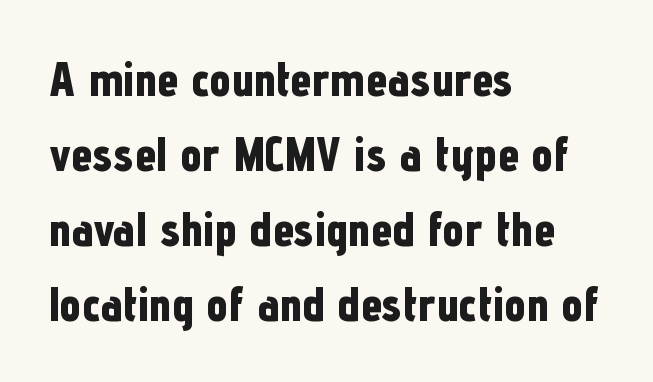
Q: Is the text bold? A: Yes.
Q: Is the text italic (slanted)? A: No, it is upright.
Q: Is the typeface a serif or a sans-serif typeface? A: Sans-serif.
Q: Is the text underlined? A: No.
Q: How is the paragraph aligned? A: Left-aligned.
Q: Is the spacing between letters normal or unusually wide? A: Normal.
Q: Is the spacing between lines tight, normal or loose? A: Normal.
Q: Width (condensed, normal, or wide)? A: Condensed.
Q: Stroke contrast? A: Low.
Q: x-height? A: Medium.
Q: Monospaced? A: No.
